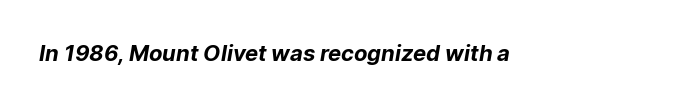
The image shows 22 px bold type; set normal letter spacing, not underlined.
